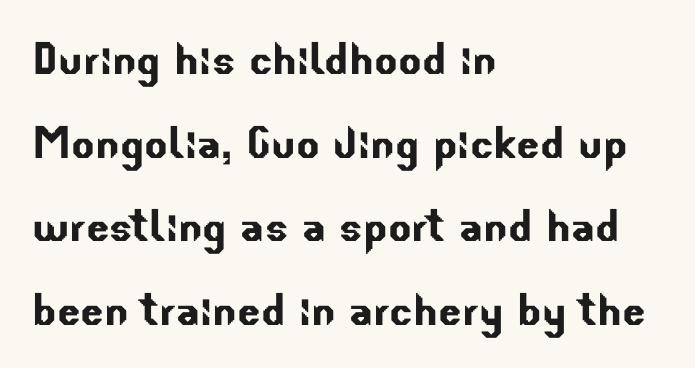
The image shows 55 px sans-serif type; set left-aligned, normal line spacing (1.52x), normal letter spacing, not underlined; low stroke contrast and a small x-height.
